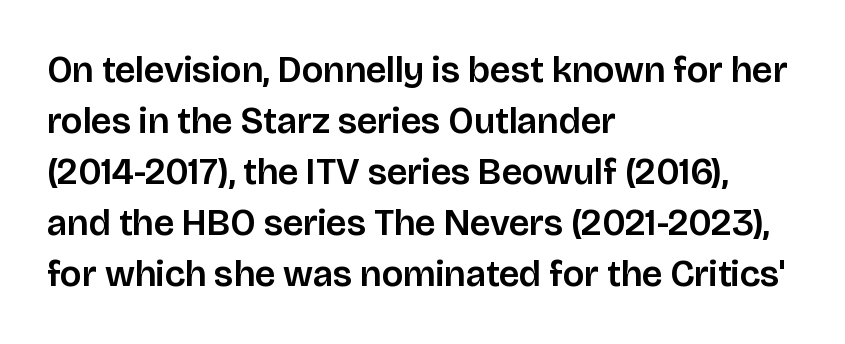
Nobody drew a line under any word here. The typography opts for an upright posture over an oblique one. The letterforms sit shoulder to shoulder at normal distance. Each new line begins a customary step beneath the previous one. Looks like regular typesetting: each glyph gets only the width it needs. Type style note: lacks serifs.
